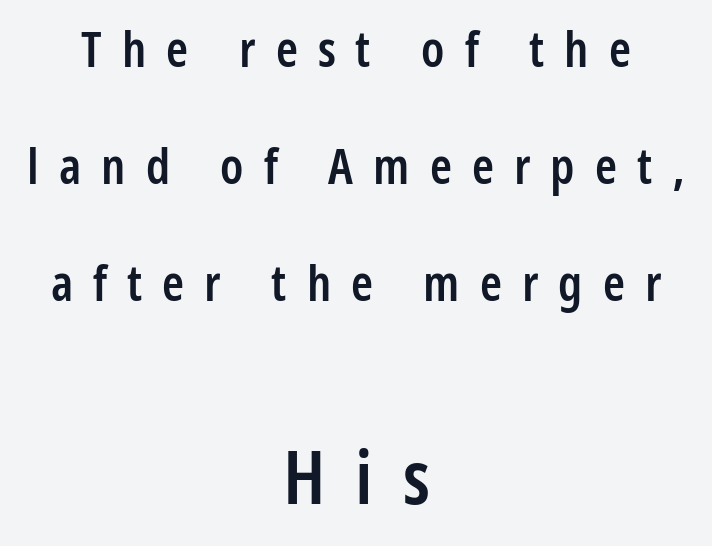
{"serif": "no", "italic": "no", "bold": "semi", "weight": "semibold", "width": "condensed", "stroke_contrast": "low", "x_height": "medium", "monospaced": "no", "underline": "no", "align": "center", "line_spacing": "loose", "line_spacing_ratio": 2.34, "letter_spacing": "wide", "letter_spacing_em": 0.4, "larger_block": "second", "size_ratio": 1.5, "glyph_px": 75}
